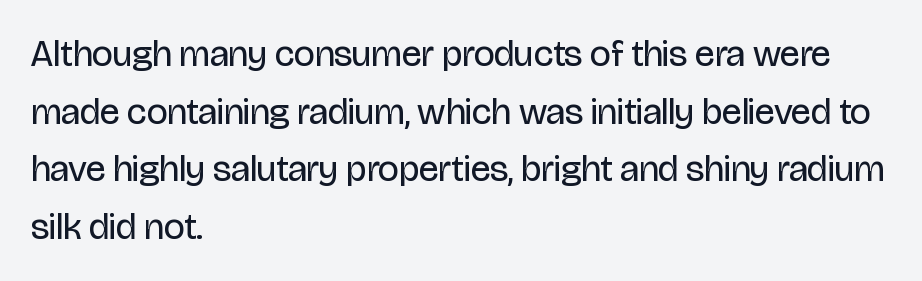
Is this a heavy cut? Hardly; it is regular or lighter. Letter spacing: default. Quick note: interline space is typical. Italic? Not at all — the glyphs are vertical. In terms of letterform style, serifs are entirely absent. Each row of text sits above clean, open space.
